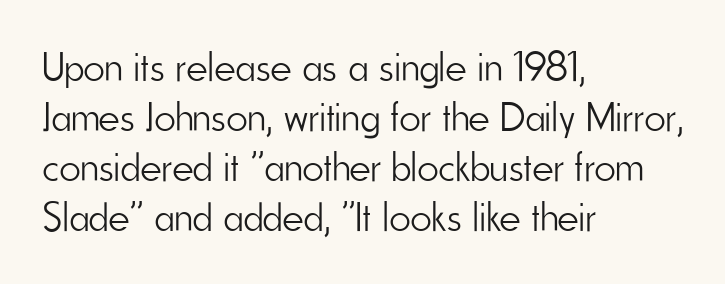
Casual observation: everything's shoved over to the left. Compared with a typical body face, this is equally light or lighter still. Proportional: the letters do not fall into vertical columns. Quick note: not italic, upright. Observe the ordinary spacing: letters are neighbours, not strangers. The gap between lines stays unmarked.
